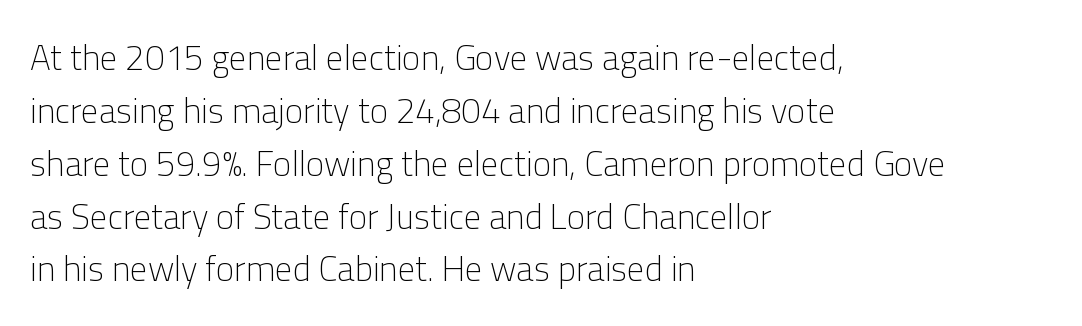
{"serif": "no", "italic": "no", "bold": "no", "weight": "light", "width": "normal", "stroke_contrast": "low", "x_height": "medium", "monospaced": "no", "underline": "no", "align": "left", "line_spacing": "normal", "line_spacing_ratio": 1.51, "letter_spacing": "normal", "letter_spacing_em": 0.0, "glyph_px": 35}
